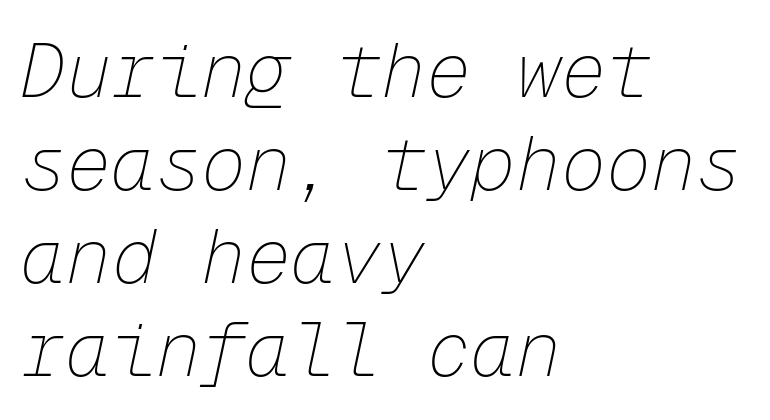
{"italic": "yes", "lean": "right", "slant_degrees": 12, "bold": "no", "weight": "thin", "width": "normal", "stroke_contrast": "low", "x_height": "medium", "monospaced": "yes", "underline": "no", "align": "left", "line_spacing_ratio": 1.24, "letter_spacing": "normal", "letter_spacing_em": 0.0, "glyph_px": 75}
